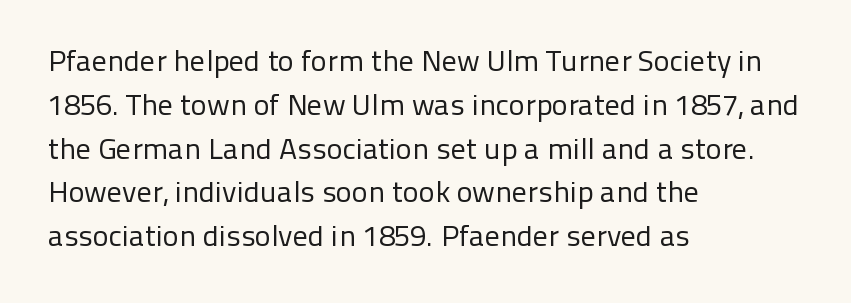
The lines are quadded left. The letters advance in unequal steps, a hallmark of proportional type. Tracking value appears to be zero — textbook default spacing. Compared with a typical body face, this is equally light or lighter still. Tall strokes in this sample are plumb rather than angled.
